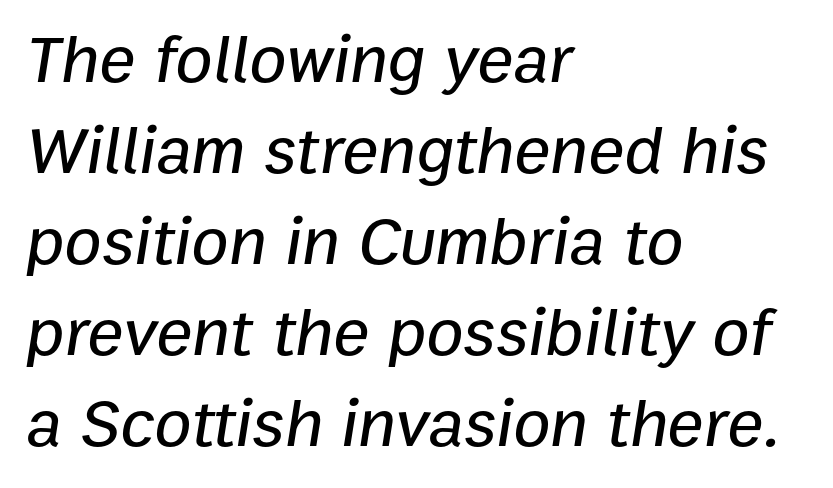
{"italic": "yes", "lean": "right", "slant_degrees": 9, "width": "normal", "stroke_contrast": "low", "x_height": "medium", "monospaced": "no", "underline": "no", "align": "left", "line_spacing": "normal", "line_spacing_ratio": 1.34, "letter_spacing": "normal", "letter_spacing_em": 0.0, "glyph_px": 68}
